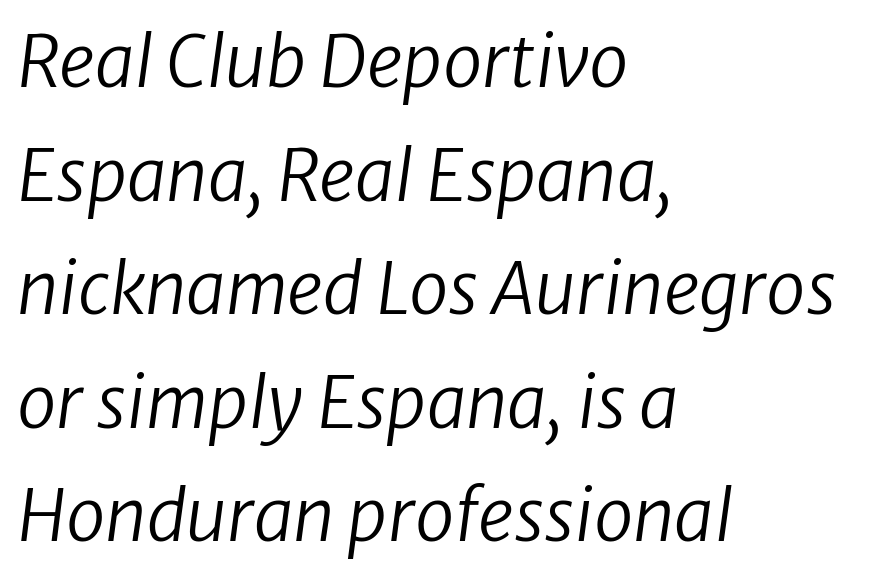
Stems here are at most as thick as an everyday book face. All the whitespace from short lines collects on the right. The letters are slanted; this is an italic face. In terms of leading, this rendering sits right in the middle. Quick note: underline off. Note the varied advance widths — an 'i' is clearly narrower than an 'm'.
